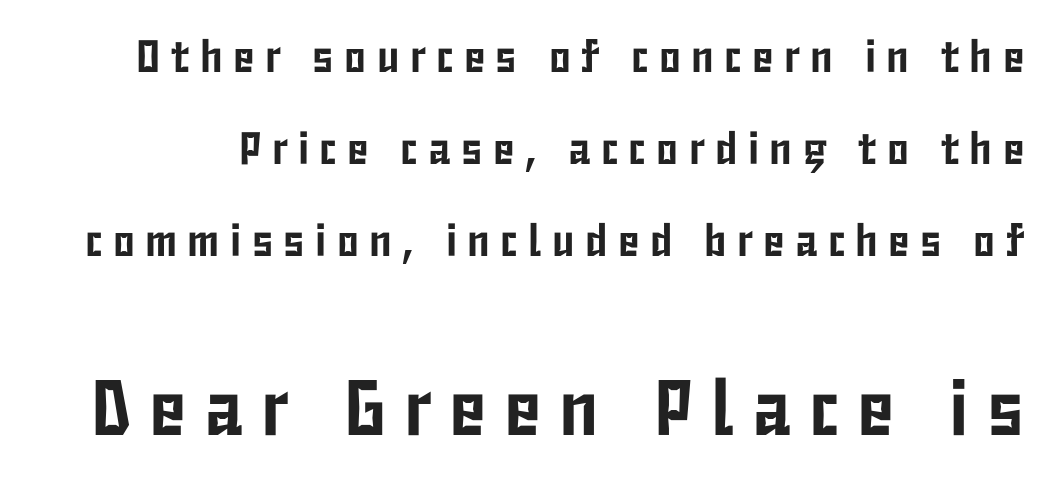
The image shows 78 px condensed sans-serif type, upright; set loose line spacing (2.05x), unusually wide letter spacing (+0.23 em), not underlined; the second (bottom) block is 1.73x larger; low stroke contrast and a medium x-height.
